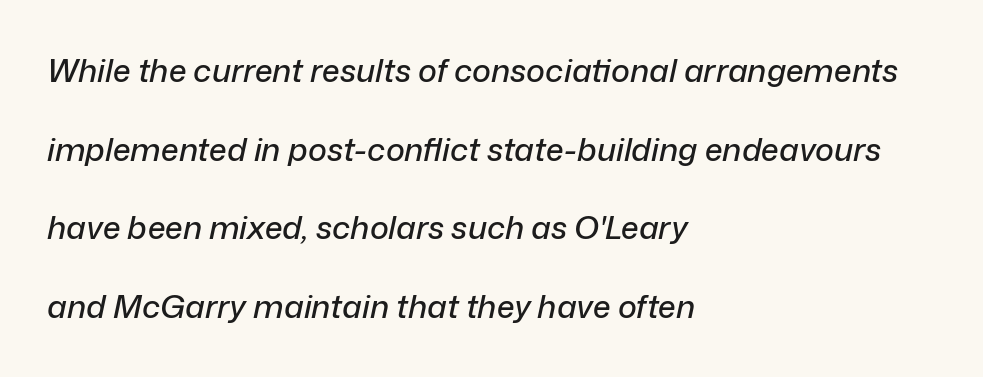
Q: Is the text italic (slanted)? A: Yes, it leans right by about 12 degrees.
Q: Is the text underlined? A: No.
Q: How is the paragraph aligned? A: Left-aligned.
Q: Is the spacing between letters normal or unusually wide? A: Normal.
Q: Is the spacing between lines tight, normal or loose? A: Loose.
Q: Width (condensed, normal, or wide)? A: Normal.
Q: Stroke contrast? A: Low.
Q: x-height? A: Medium.
Q: Monospaced? A: No.
